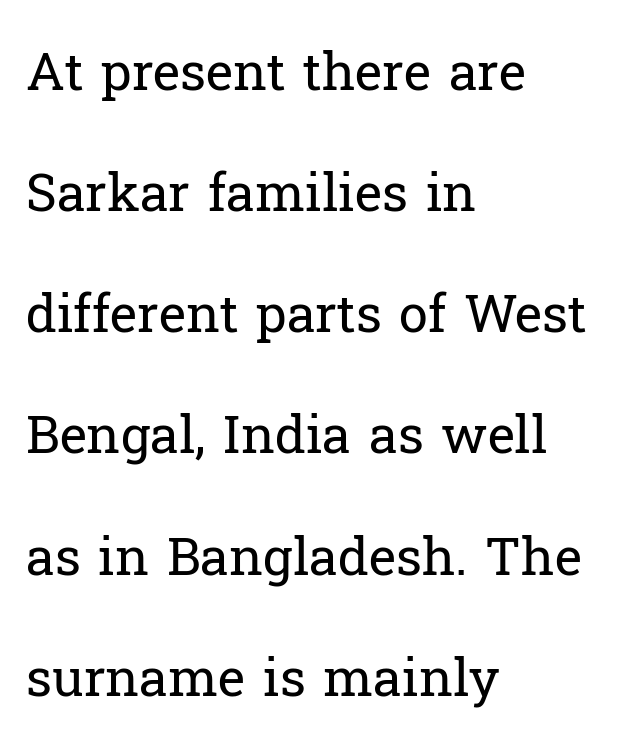
The image shows 52 px regular-weight serif type, upright; set left-aligned, loose line spacing (2.33x), normal letter spacing, not underlined; low stroke contrast and a medium x-height.
